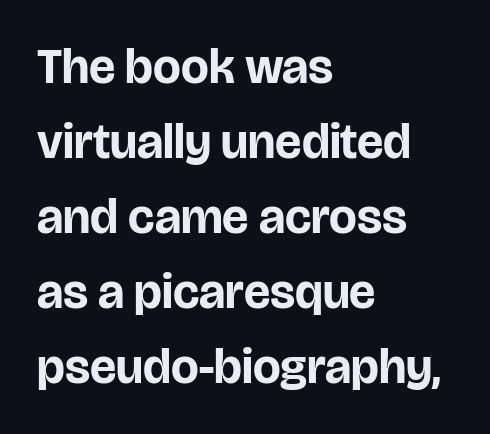
The image shows 49 px bold sans-serif type, upright; set left-aligned, normal line spacing (1.53x), normal letter spacing, not underlined; low stroke contrast and a large x-height.
